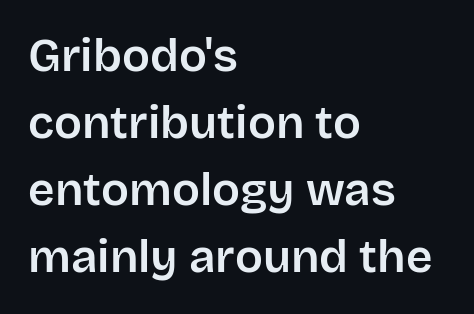
{"serif": "no", "italic": "no", "width": "normal", "stroke_contrast": "low", "x_height": "large", "monospaced": "no", "underline": "no", "align": "left", "line_spacing": "normal", "line_spacing_ratio": 1.46, "letter_spacing": "normal", "letter_spacing_em": 0.0, "glyph_px": 46}
